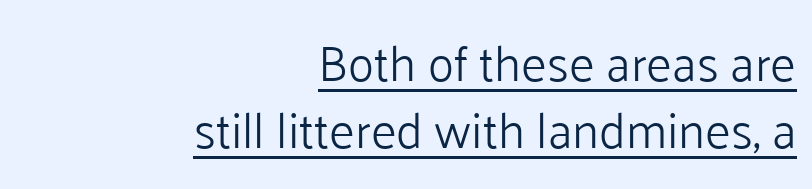
Q: Is the text bold? A: No.
Q: Is the text italic (slanted)? A: No, it is upright.
Q: Is the typeface a serif or a sans-serif typeface? A: Sans-serif.
Q: Is the text underlined? A: Yes.
Q: How is the paragraph aligned? A: Right-aligned.
Q: Is the spacing between letters normal or unusually wide? A: Normal.
Q: Is the spacing between lines tight, normal or loose? A: Normal.
Q: Width (condensed, normal, or wide)? A: Normal.
Q: Stroke contrast? A: Low.
Q: x-height? A: Medium.
Q: Monospaced? A: No.
